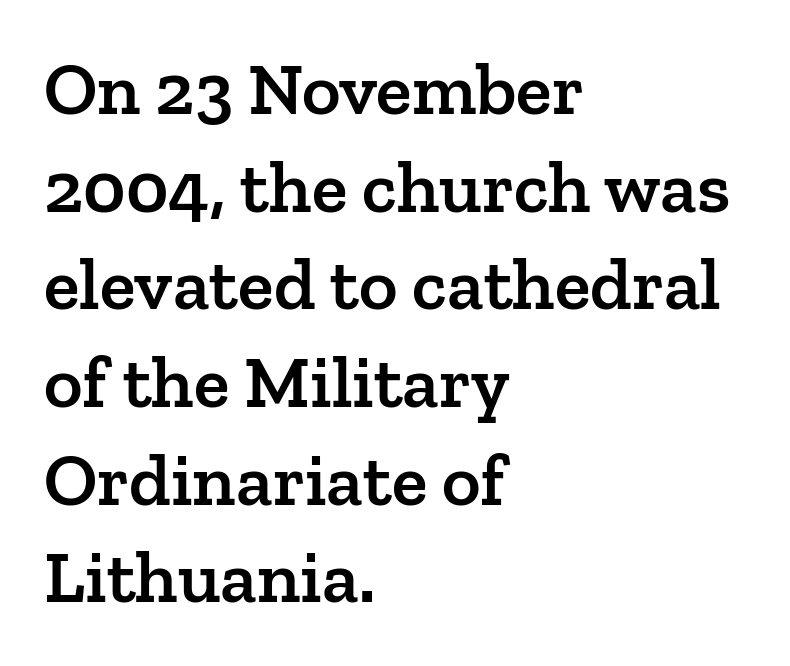
The image shows 74 px semibold serif type, upright; set left-aligned, normal line spacing (1.32x), normal letter spacing, not underlined; low stroke contrast and a medium x-height.
